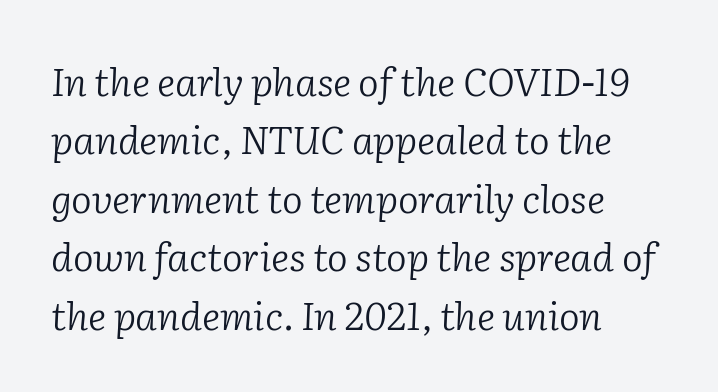
The image shows 39 px light serif type, italic (leaning right); set left-aligned, normal line spacing (1.5x), normal letter spacing, not underlined; low stroke contrast and a medium x-height.
